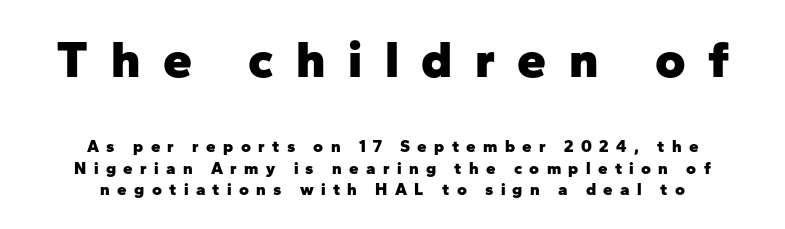
Q: Is the text bold? A: Yes.
Q: Is the text italic (slanted)? A: No, it is upright.
Q: Is the typeface a serif or a sans-serif typeface? A: Sans-serif.
Q: Is the text underlined? A: No.
Q: How is the paragraph aligned? A: Centered.
Q: Is the spacing between letters normal or unusually wide? A: Unusually wide.
Q: Is the spacing between lines tight, normal or loose? A: Normal.
Q: Which block of text is set in a larger size, the first (top) or the second (bottom)? A: The first (top) one.
Q: Width (condensed, normal, or wide)? A: Normal.
Q: Stroke contrast? A: Low.
Q: x-height? A: Medium.
Q: Monospaced? A: No.
